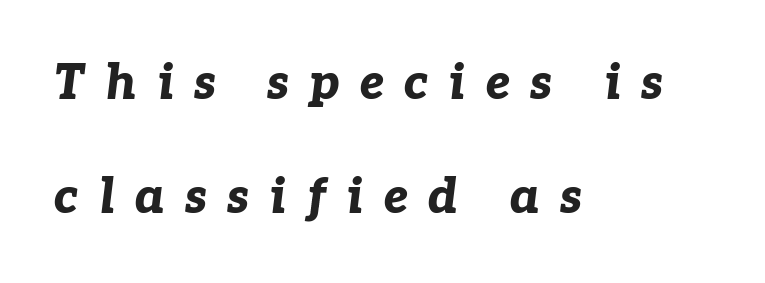
Q: Is the text bold? A: Yes.
Q: Is the text italic (slanted)? A: Yes, it leans right by about 7 degrees.
Q: Is the text underlined? A: No.
Q: How is the paragraph aligned? A: Left-aligned.
Q: Is the spacing between letters normal or unusually wide? A: Unusually wide.
Q: Is the spacing between lines tight, normal or loose? A: Loose.
Q: Width (condensed, normal, or wide)? A: Normal.
Q: Stroke contrast? A: Low.
Q: x-height? A: Medium.
Q: Monospaced? A: No.
